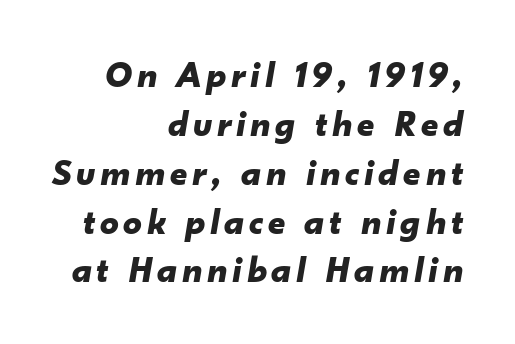
Q: Is the text bold? A: Yes.
Q: Is the text italic (slanted)? A: Yes, it leans right by about 10 degrees.
Q: Is the text underlined? A: No.
Q: How is the paragraph aligned? A: Right-aligned.
Q: Is the spacing between lines tight, normal or loose? A: Normal.
Q: Width (condensed, normal, or wide)? A: Normal.
Q: Stroke contrast? A: Low.
Q: x-height? A: Small.
Q: Monospaced? A: No.
